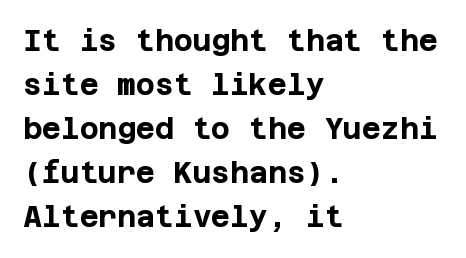
Q: Is the text bold? A: Yes.
Q: Is the text italic (slanted)? A: No, it is upright.
Q: Is the typeface a serif or a sans-serif typeface? A: Sans-serif.
Q: Is the text underlined? A: No.
Q: How is the paragraph aligned? A: Left-aligned.
Q: Is the spacing between letters normal or unusually wide? A: Normal.
Q: Is the spacing between lines tight, normal or loose? A: Normal.
Q: Width (condensed, normal, or wide)? A: Normal.
Q: Stroke contrast? A: Low.
Q: x-height? A: Large.
